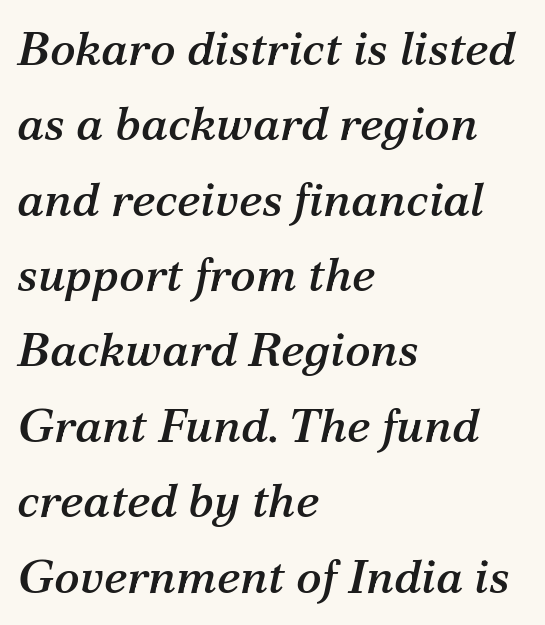
The image shows 48 px serif type, italic (leaning right); set left-aligned, normal line spacing (1.57x), normal letter spacing, not underlined; medium stroke contrast and a medium x-height.
